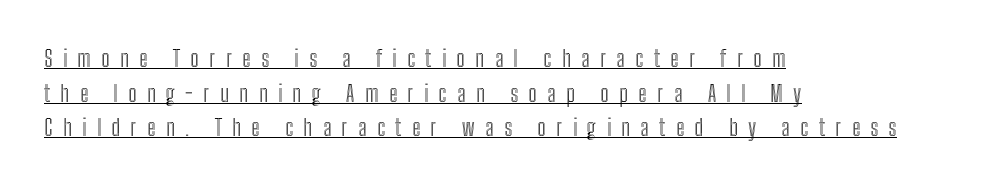
These lines stack with their left ends in a neat column. In terms of letterspacing, this is a distinctly airy, spread setting. Caption: lettering with a line underneath. A typesetter would mark this as roman, not italic. The line-height multiplier appears to be the usual default.
